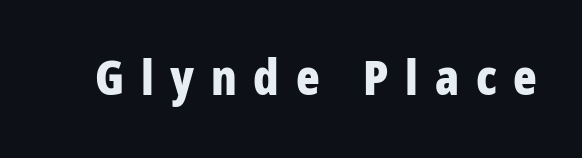
{"serif": "no", "italic": "no", "bold": "yes", "weight": "bold", "width": "condensed", "stroke_contrast": "low", "x_height": "large", "monospaced": "no", "underline": "no", "letter_spacing": "wide", "letter_spacing_em": 0.34, "glyph_px": 49}
